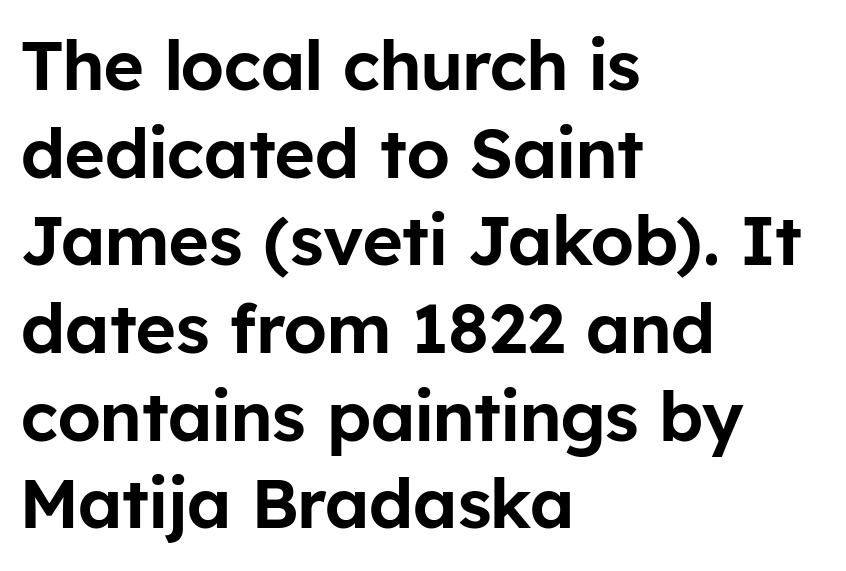
Q: Is the text italic (slanted)? A: No, it is upright.
Q: Is the typeface a serif or a sans-serif typeface? A: Sans-serif.
Q: Is the text underlined? A: No.
Q: How is the paragraph aligned? A: Left-aligned.
Q: Is the spacing between letters normal or unusually wide? A: Normal.
Q: Is the spacing between lines tight, normal or loose? A: Normal.
Q: Width (condensed, normal, or wide)? A: Normal.
Q: Stroke contrast? A: Low.
Q: x-height? A: Medium.
Q: Monospaced? A: No.
